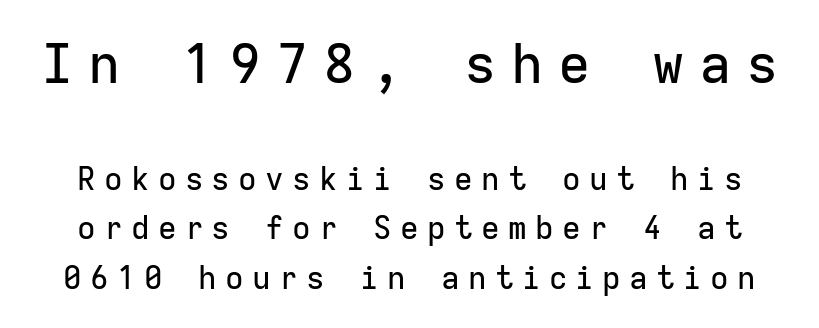
Q: Is the text italic (slanted)? A: No, it is upright.
Q: Is the typeface a serif or a sans-serif typeface? A: Sans-serif.
Q: Is the text underlined? A: No.
Q: Is the spacing between letters normal or unusually wide? A: Unusually wide.
Q: Is the spacing between lines tight, normal or loose? A: Normal.
Q: Which block of text is set in a larger size, the first (top) or the second (bottom)? A: The first (top) one.
Q: Width (condensed, normal, or wide)? A: Normal.
Q: Stroke contrast? A: Low.
Q: x-height? A: Medium.
Q: Monospaced? A: Yes.
